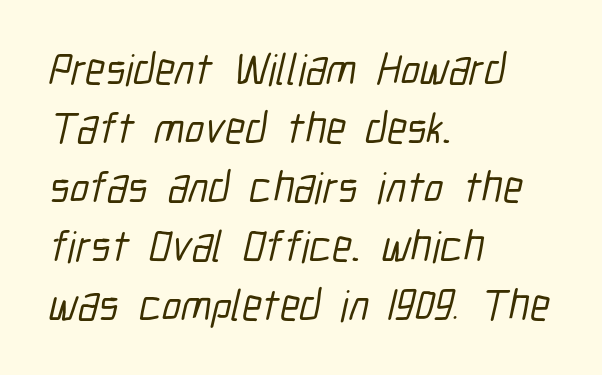
{"serif": "no", "width": "condensed", "stroke_contrast": "low", "x_height": "medium", "monospaced": "no", "underline": "no", "align": "left", "line_spacing": "normal", "line_spacing_ratio": 1.34, "letter_spacing": "normal", "letter_spacing_em": 0.0, "glyph_px": 44}
